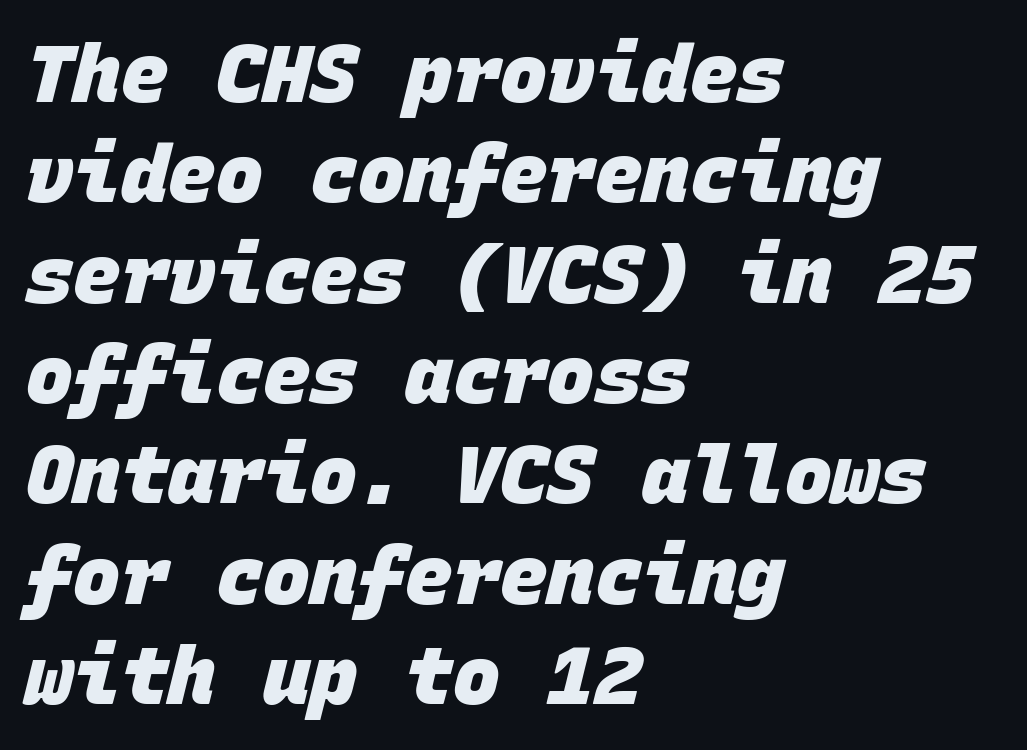
Default kerning and tracking; the words read as compact shapes. Every character here occupies the same horizontal width, giving the sample a typewriter-like rhythm. Honestly, there is no underline to notice here at all. Quick note: interline space is typical. The rendering uses a bold face; every stroke is thick and dark.
